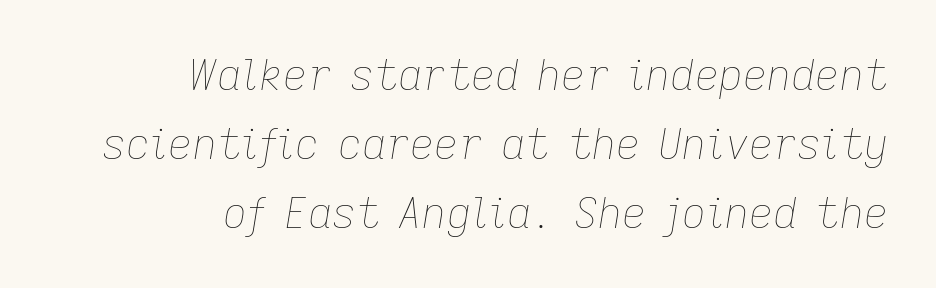
{"italic": "yes", "lean": "right", "slant_degrees": 9, "bold": "no", "weight": "thin", "width": "normal", "stroke_contrast": "low", "x_height": "medium", "monospaced": "no", "underline": "no", "align": "right", "line_spacing": "normal", "line_spacing_ratio": 1.64, "letter_spacing": "normal", "letter_spacing_em": 0.0, "glyph_px": 42}
